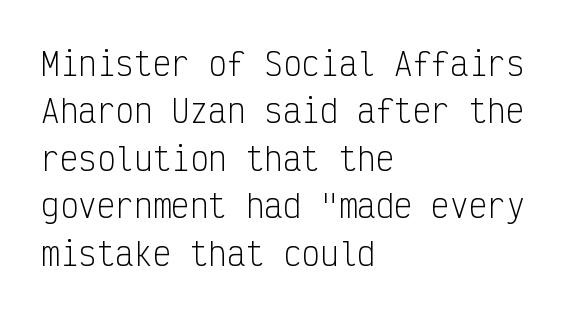
Q: Is the text bold? A: No.
Q: Is the text italic (slanted)? A: No, it is upright.
Q: Is the typeface a serif or a sans-serif typeface? A: Sans-serif.
Q: Is the text underlined? A: No.
Q: How is the paragraph aligned? A: Left-aligned.
Q: Is the spacing between letters normal or unusually wide? A: Normal.
Q: Is the spacing between lines tight, normal or loose? A: Normal.
Q: Width (condensed, normal, or wide)? A: Condensed.
Q: Stroke contrast? A: Low.
Q: x-height? A: Medium.
Q: Monospaced? A: Yes.
